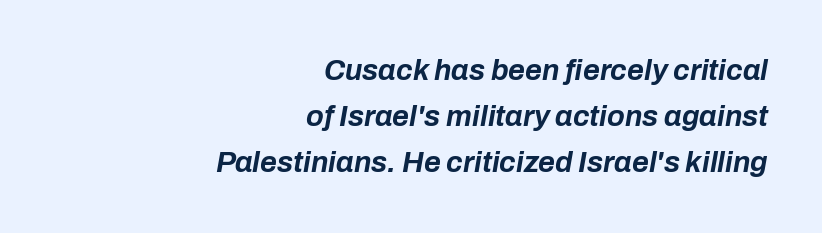
Q: Is the text bold? A: Yes.
Q: Is the text italic (slanted)? A: Yes, it leans right by about 10 degrees.
Q: Is the text underlined? A: No.
Q: How is the paragraph aligned? A: Right-aligned.
Q: Is the spacing between letters normal or unusually wide? A: Normal.
Q: Is the spacing between lines tight, normal or loose? A: Normal.
Q: Width (condensed, normal, or wide)? A: Normal.
Q: Stroke contrast? A: Low.
Q: x-height? A: Medium.
Q: Monospaced? A: No.
